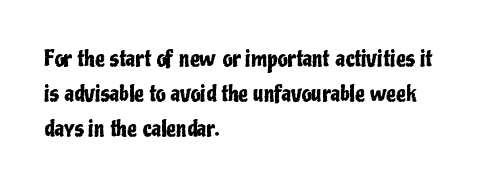
Q: Is the text italic (slanted)? A: No, it is upright.
Q: Is the text underlined? A: No.
Q: How is the paragraph aligned? A: Left-aligned.
Q: Is the spacing between letters normal or unusually wide? A: Normal.
Q: Is the spacing between lines tight, normal or loose? A: Normal.
